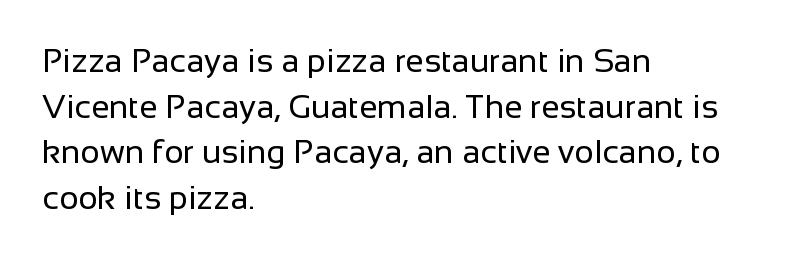
{"serif": "no", "italic": "no", "bold": "no", "weight": "regular", "width": "normal", "stroke_contrast": "low", "x_height": "medium", "monospaced": "no", "underline": "no", "align": "left", "line_spacing": "normal", "line_spacing_ratio": 1.38, "letter_spacing": "normal", "letter_spacing_em": 0.0, "glyph_px": 33}
